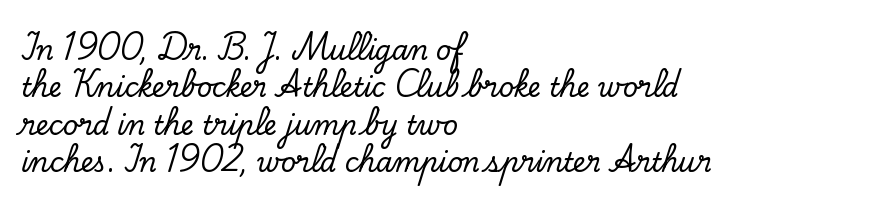
A typesetter would call this zero additional tracking. The string is rendered with underlining switched off. Reading down the block, your eye returns to a fixed left position each line. The lines sit at an ordinary, default distance from one another.
